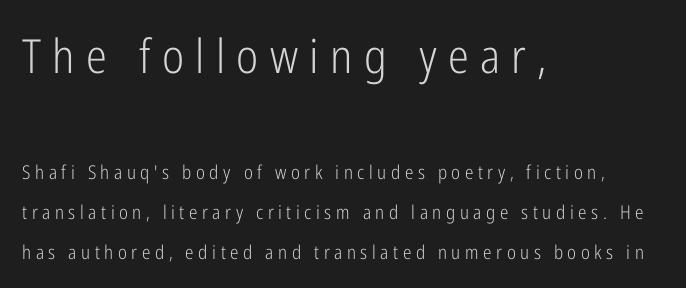
{"serif": "no", "italic": "no", "bold": "no", "weight": "light", "width": "condensed", "stroke_contrast": "low", "x_height": "medium", "monospaced": "no", "underline": "no", "align": "left", "line_spacing": "loose", "line_spacing_ratio": 2.1, "letter_spacing": "wide", "letter_spacing_em": 0.24, "larger_block": "first", "size_ratio": 2.47, "glyph_px": 47}
